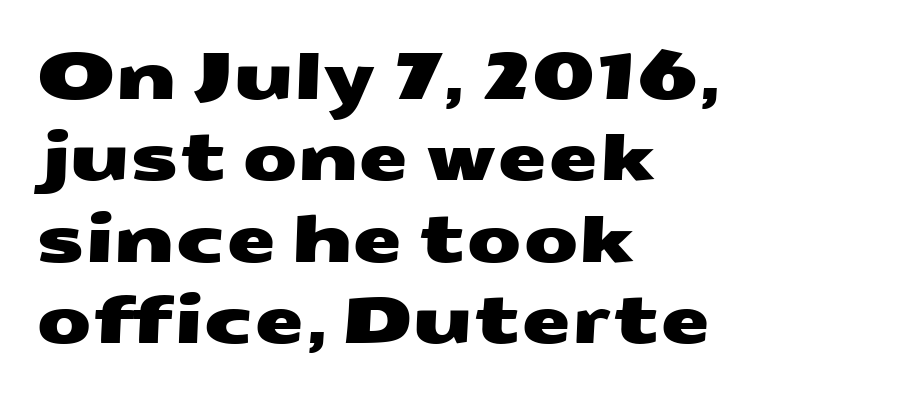
{"serif": "no", "width": "wide", "stroke_contrast": "medium", "x_height": "medium", "monospaced": "no", "underline": "no", "align": "left", "line_spacing": "normal", "line_spacing_ratio": 1.27, "letter_spacing": "normal", "letter_spacing_em": 0.0, "glyph_px": 64}
